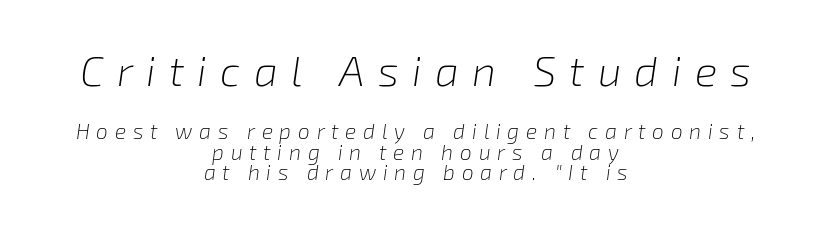
The image shows 42 px light type, italic (leaning right); set centered, tight line spacing (0.97x), unusually wide letter spacing (+0.32 em), not underlined; the first (top) block is 2.0x larger; low stroke contrast and a medium x-height.
